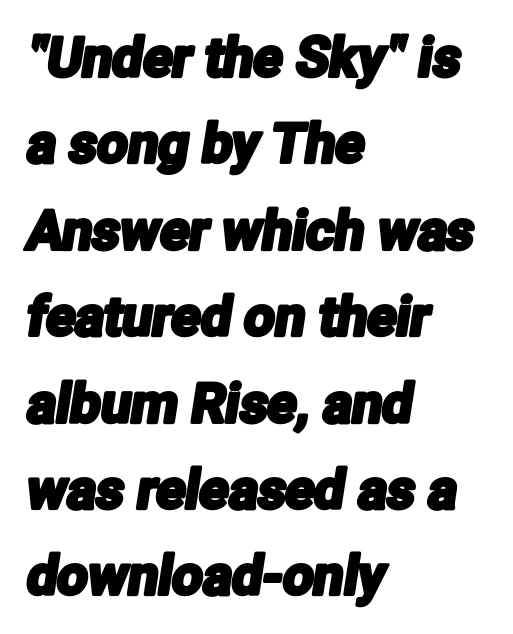
Q: Is the typeface a serif or a sans-serif typeface? A: Sans-serif.
Q: Is the text underlined? A: No.
Q: How is the paragraph aligned? A: Left-aligned.
Q: Is the spacing between letters normal or unusually wide? A: Normal.
Q: Is the spacing between lines tight, normal or loose? A: Normal.
Q: Width (condensed, normal, or wide)? A: Condensed.
Q: Stroke contrast? A: Low.
Q: x-height? A: Medium.
Q: Monospaced? A: No.
